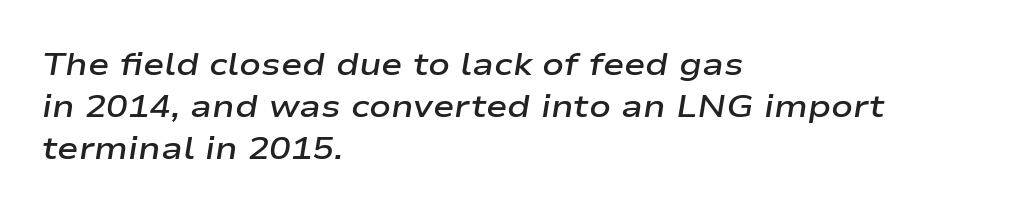
Q: Is the text bold? A: Semi-bold.
Q: Is the text italic (slanted)? A: Yes, it leans right by about 9 degrees.
Q: Is the text underlined? A: No.
Q: How is the paragraph aligned? A: Left-aligned.
Q: Is the spacing between letters normal or unusually wide? A: Normal.
Q: Is the spacing between lines tight, normal or loose? A: Normal.
Q: Width (condensed, normal, or wide)? A: Wide.
Q: Stroke contrast? A: Low.
Q: x-height? A: Medium.
Q: Monospaced? A: No.
